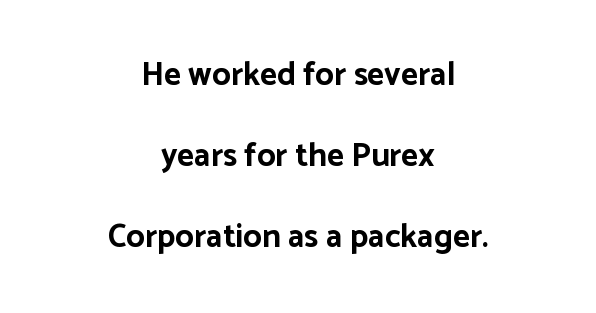
Q: Is the text bold? A: Yes.
Q: Is the text italic (slanted)? A: No, it is upright.
Q: Is the typeface a serif or a sans-serif typeface? A: Sans-serif.
Q: Is the text underlined? A: No.
Q: How is the paragraph aligned? A: Centered.
Q: Is the spacing between letters normal or unusually wide? A: Normal.
Q: Is the spacing between lines tight, normal or loose? A: Loose.
Q: Width (condensed, normal, or wide)? A: Normal.
Q: Stroke contrast? A: Low.
Q: x-height? A: Medium.
Q: Monospaced? A: No.
